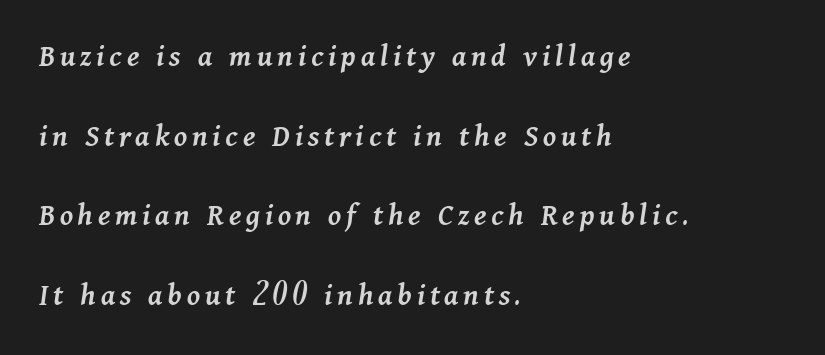
{"italic": "yes", "lean": "right", "slant_degrees": 11, "bold": "semi", "weight": "semibold", "width": "normal", "stroke_contrast": "medium", "x_height": "medium", "monospaced": "no", "underline": "no", "align": "left", "line_spacing": "loose", "line_spacing_ratio": 2.49, "glyph_px": 32}
